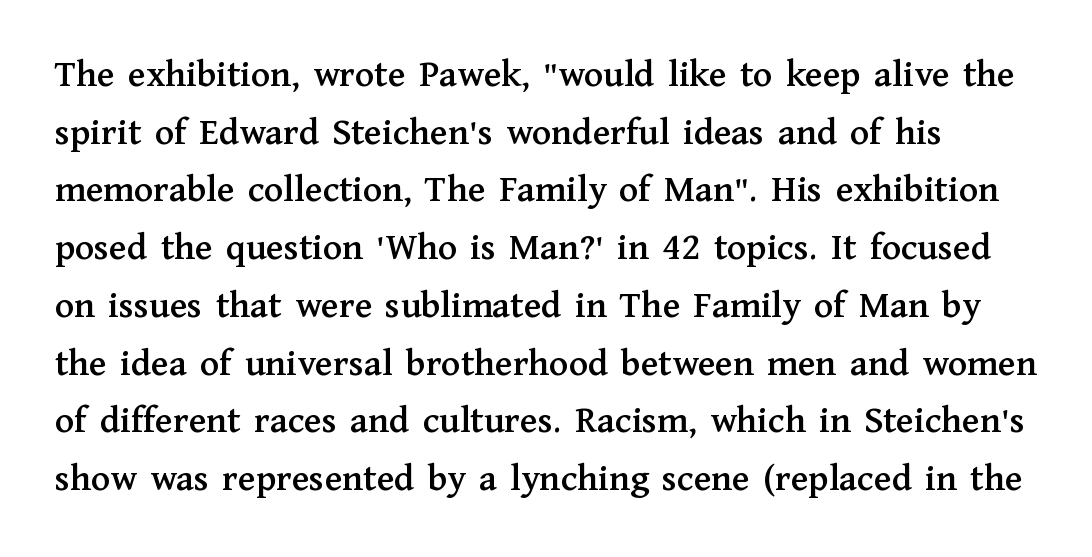
Q: Is the text italic (slanted)? A: No, it is upright.
Q: Is the typeface a serif or a sans-serif typeface? A: Serif.
Q: Is the text underlined? A: No.
Q: Is the spacing between letters normal or unusually wide? A: Normal.
Q: Is the spacing between lines tight, normal or loose? A: Normal.
Q: Width (condensed, normal, or wide)? A: Normal.
Q: Stroke contrast? A: Medium.
Q: x-height? A: Medium.
Q: Monospaced? A: No.
